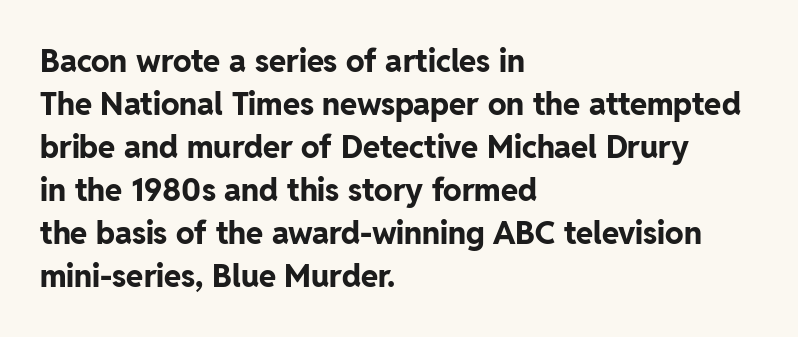
In terms of letterspacing, this is plain default setting. The rendering uses natural spacing where letterforms have individual widths. This sample uses a sans-serif face. No word sits above an underline. This is the regular roman posture of the typeface. All the whitespace from short lines collects on the right.
